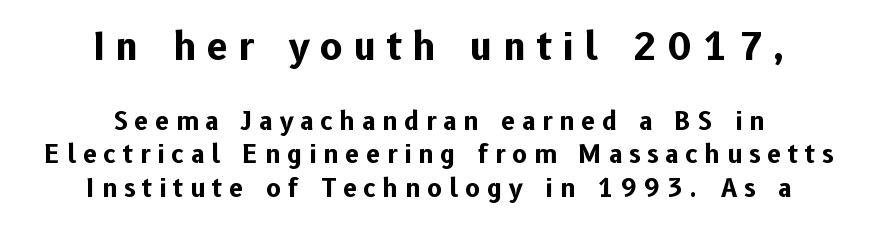
The image shows 38 px bold sans-serif type, upright; set centered, normal line spacing (1.35x), unusually wide letter spacing (+0.28 em), not underlined; the first (top) block is 1.52x larger; low stroke contrast and a medium x-height.
